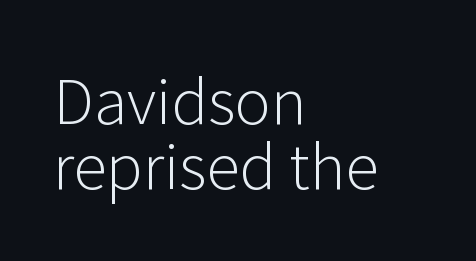
The image shows 61 px light sans-serif type, upright; set left-aligned, tight line spacing (1.07x), normal letter spacing, not underlined; low stroke contrast and a medium x-height.
